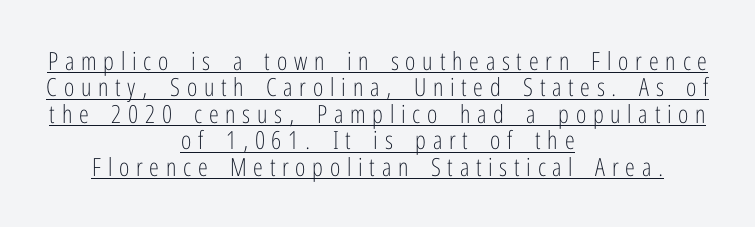
Q: Is the text bold? A: No.
Q: Is the text italic (slanted)? A: No, it is upright.
Q: Is the text underlined? A: Yes.
Q: How is the paragraph aligned? A: Centered.
Q: Is the spacing between letters normal or unusually wide? A: Unusually wide.
Q: Is the spacing between lines tight, normal or loose? A: Tight.
